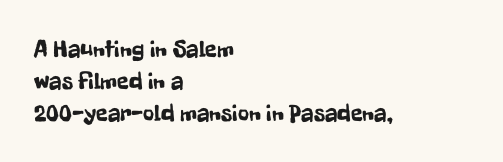
No italicization has been applied; the sample stays upright. The vertical gap from one line to the next is medium. Standard letterfit; no display-style spreading of the glyphs. The passage is arranged the way most books set body copy — flush left. Rule under the text: the space is simply empty.
